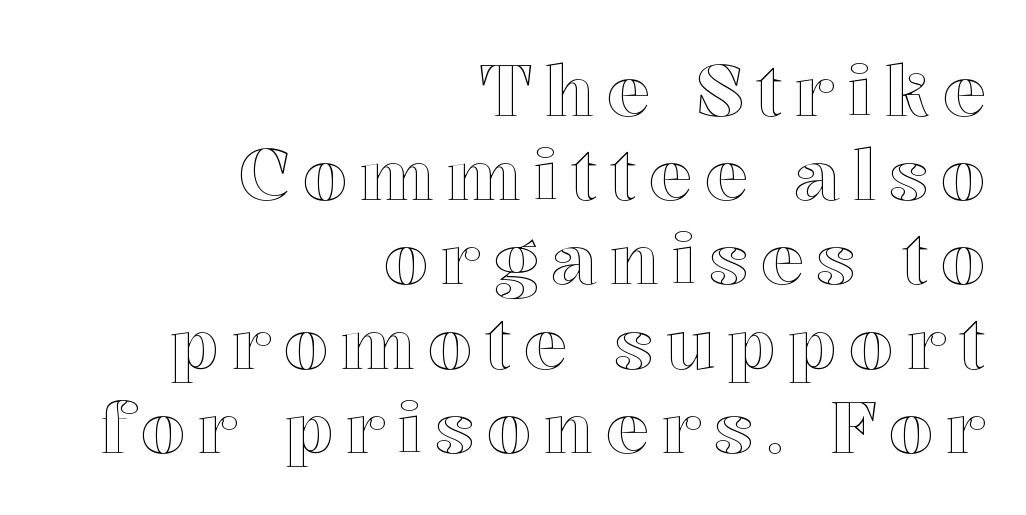
The image shows 72 px text type, upright; set right-aligned, line spacing 1.17x, not underlined; a medium x-height.
